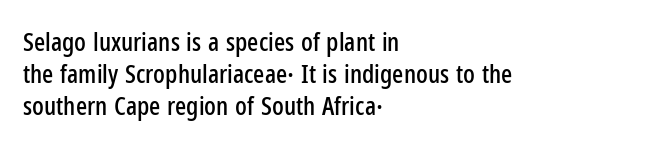
The image shows 26 px text type, upright; set left-aligned, line spacing 1.23x, normal letter spacing, not underlined.
